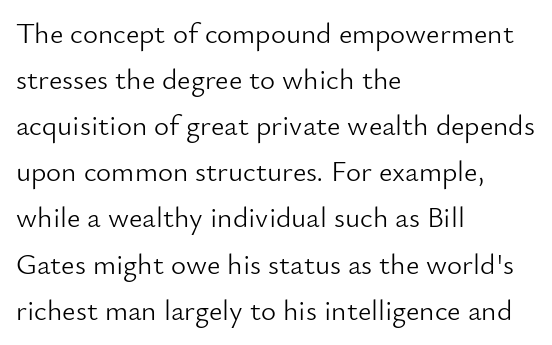
Type without underlining. Look at the tracking — it's just the regular setting, nothing added. A typesetter would mark this as roman, not italic. This is sans-serif lettering, the kind often seen on screens and signage. Each line starts at the same left margin while the right side varies.
